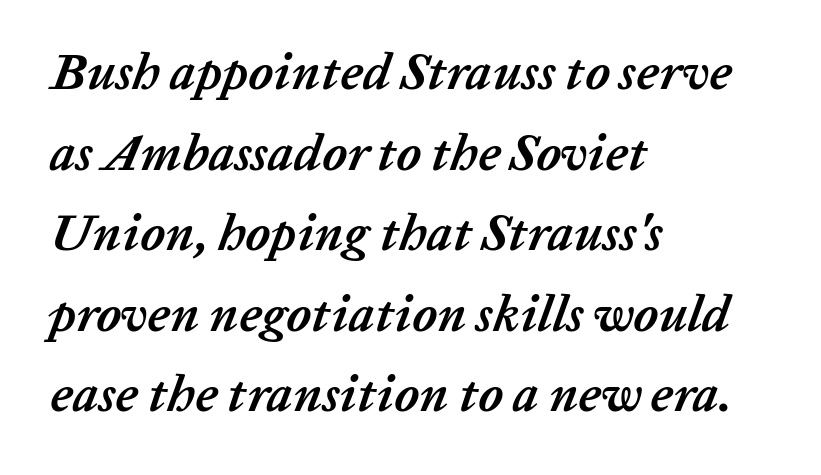
The image shows 51 px semibold type, italic (leaning right); set left-aligned, normal line spacing (1.58x), normal letter spacing, not underlined; low stroke contrast and a medium x-height.
